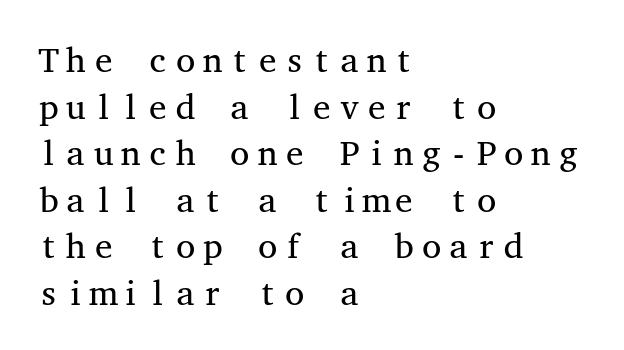
{"serif": "yes", "italic": "no", "bold": "no", "weight": "regular", "width": "wide", "stroke_contrast": "medium", "x_height": "medium", "monospaced": "yes", "underline": "no", "align": "left", "line_spacing": "normal", "line_spacing_ratio": 1.33, "letter_spacing": "normal", "letter_spacing_em": 0.0, "glyph_px": 35}
